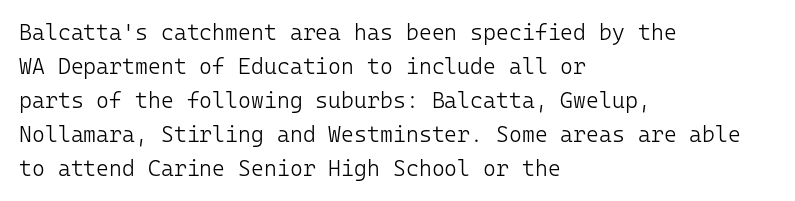
The image shows 22 px text type, upright; set left-aligned, normal line spacing (1.54x), normal letter spacing, not underlined.
